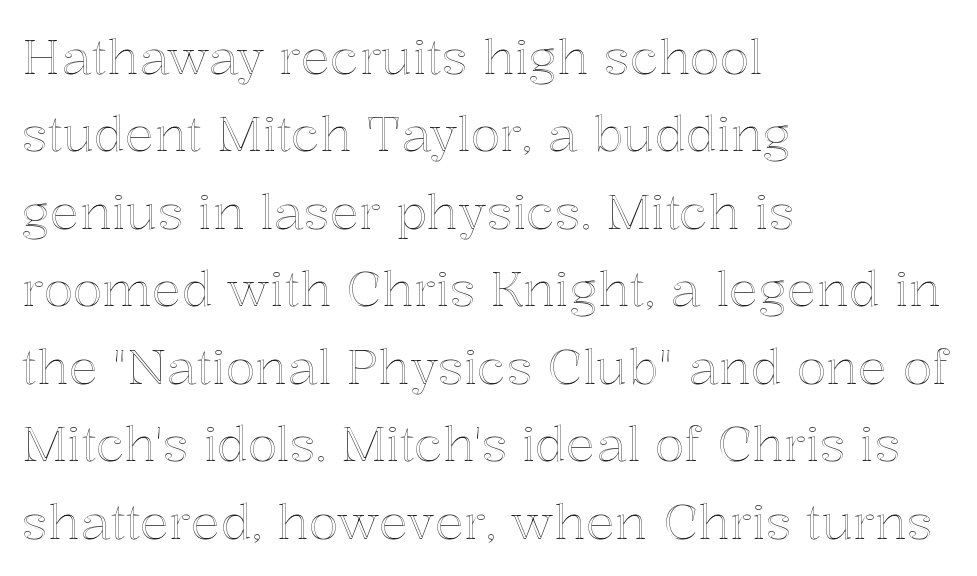
{"italic": "no", "width": "normal", "x_height": "medium", "monospaced": "no", "underline": "no", "align": "left", "line_spacing": "normal", "line_spacing_ratio": 1.58, "letter_spacing": "normal", "letter_spacing_em": 0.0, "glyph_px": 49}
